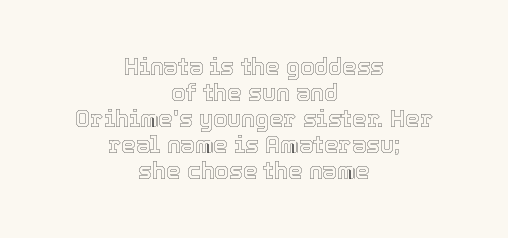
Q: Is the text italic (slanted)? A: No, it is upright.
Q: Is the text underlined? A: No.
Q: How is the paragraph aligned? A: Centered.
Q: Is the spacing between letters normal or unusually wide? A: Normal.
Q: Is the spacing between lines tight, normal or loose? A: Tight.
